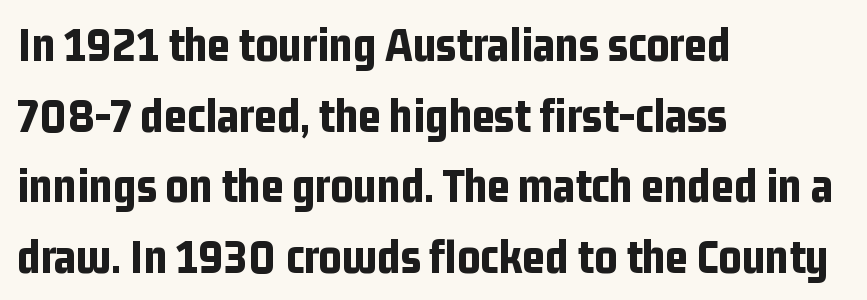
Every stem runs plumb, perpendicular to the baseline. Strokes here are thick enough to call this a true bold. The rendering uses a moderate line-height, typical for paragraphs. Spacing between characters is what you'd get straight out of the box. The rendering anchors every line to the left-hand side. The face used here is a sans, in the tradition of grotesques and geometrics.
